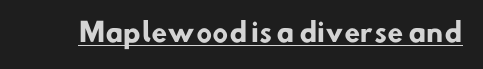
The image shows 26 px bold type; set normal letter spacing, underlined.
